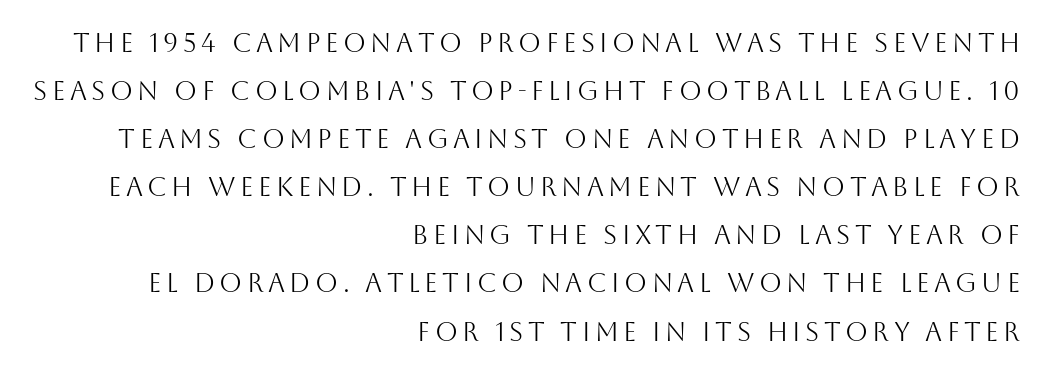
The image shows 26 px text type, upright; set right-aligned, line spacing 1.85x, not underlined.
